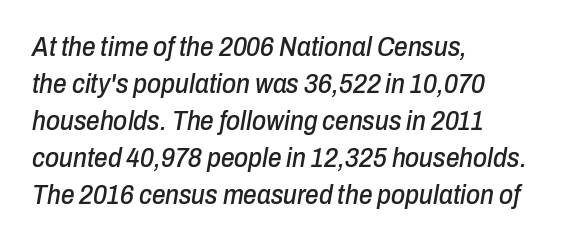
Q: Is the text italic (slanted)? A: Yes, it leans right by about 10 degrees.
Q: Is the text underlined? A: No.
Q: How is the paragraph aligned? A: Left-aligned.
Q: Is the spacing between letters normal or unusually wide? A: Normal.
Q: Is the spacing between lines tight, normal or loose? A: Normal.
